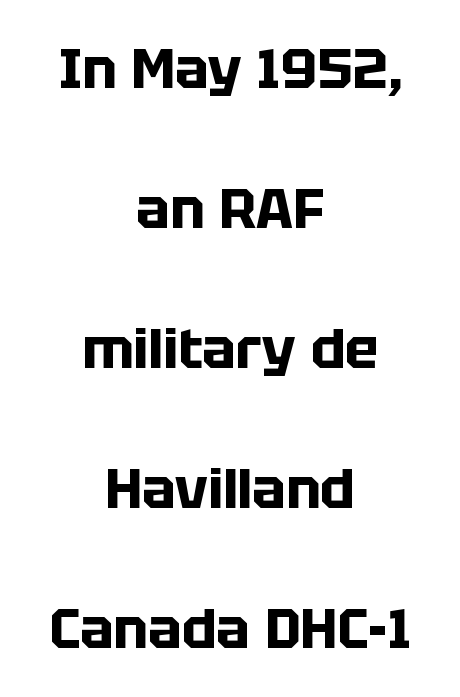
Line starts and ends both wander, symmetrically. No word sits above an underline. Varying glyph widths throughout — classic text-font behaviour. Are there feet on the stems? There aren't — it's a sans.
